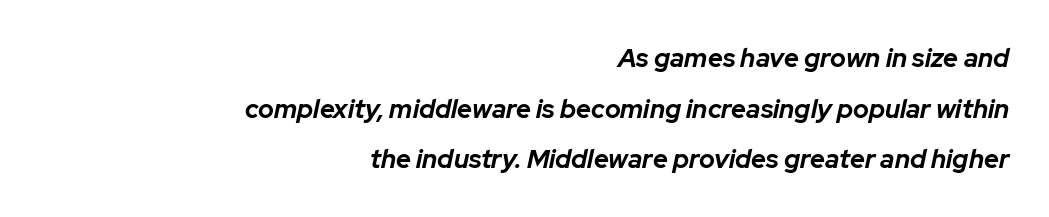
The image shows 26 px bold type, italic (leaning right); set right-aligned, loose line spacing (1.95x), normal letter spacing, not underlined.
